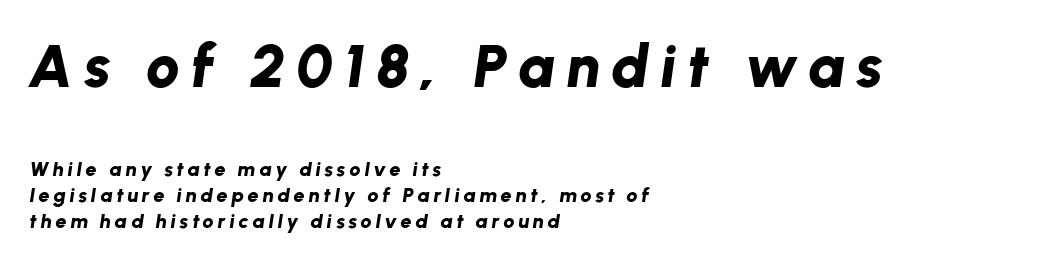
The block of text has a typical density, with ordinary space between rows. Left-aligned paragraph, ragged on the right. Spacing verdict: proportional, widths tailored to each character. This rendering features lettering with no underline. A typesetter would mark this as italic.
